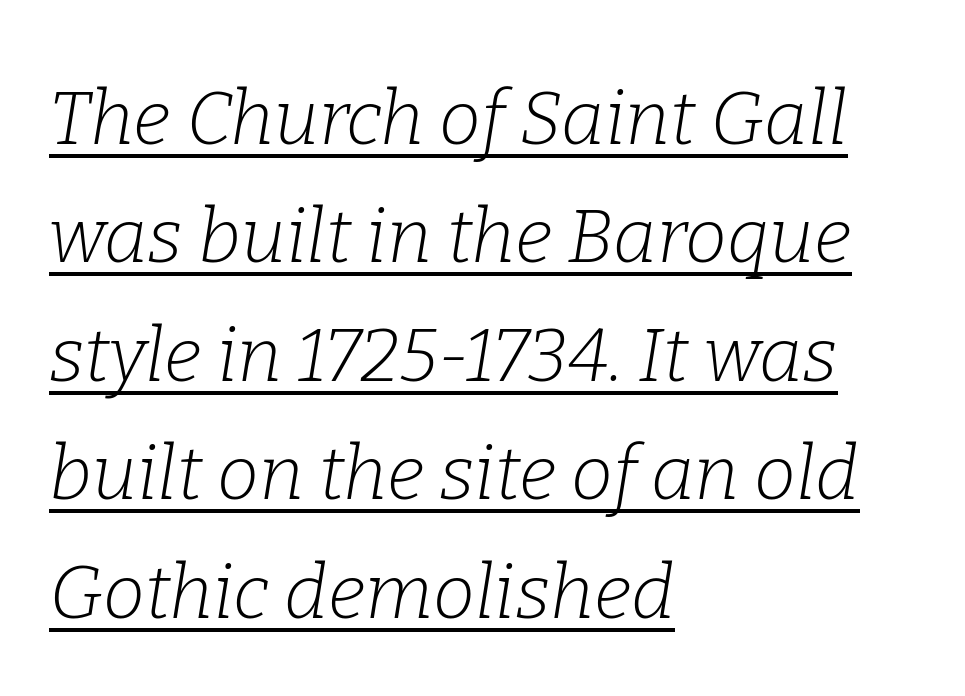
{"serif": "yes", "italic": "yes", "lean": "right", "slant_degrees": 9, "bold": "no", "weight": "light", "width": "normal", "stroke_contrast": "low", "x_height": "medium", "monospaced": "no", "underline": "yes", "align": "left", "line_spacing": "normal", "line_spacing_ratio": 1.58, "letter_spacing": "normal", "letter_spacing_em": 0.0, "glyph_px": 75}
